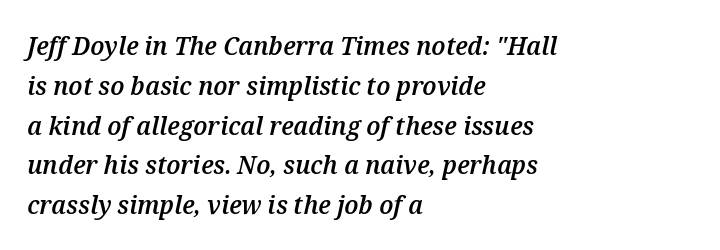
The image shows 26 px text type, italic (leaning right); set left-aligned, normal line spacing (1.53x), normal letter spacing, not underlined.
